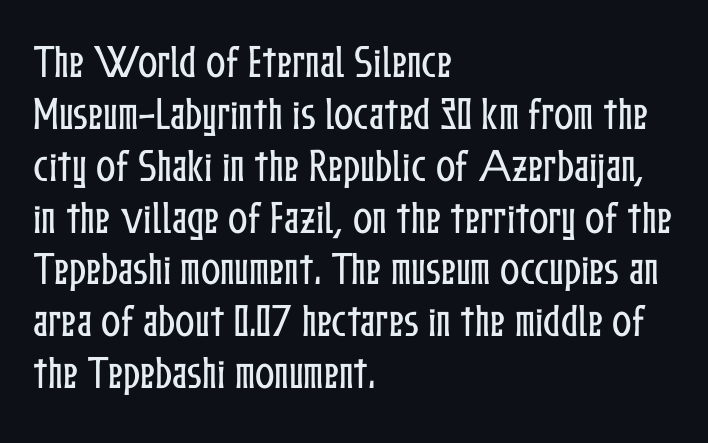
Typeset ragged right — the left edge is the straight one. These lines are rendered in a variable-pitch font. In terms of leading, this rendering sits right in the middle. Between one letter and the next there's only the usual sliver of space. The baseline area is clear.
